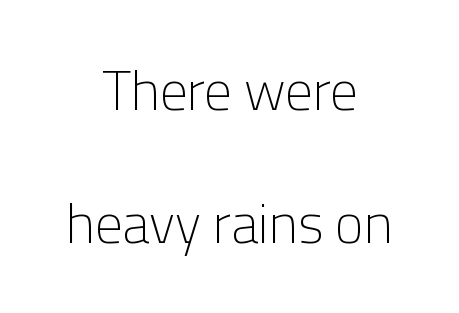
This sample has the flowing, uneven cadence of proportional lettering. Reading down the block, each line starts at a different indent, mirrored at its end. Letters have the restrained weight of plain body copy at most. Notice how the stems are strictly vertical — no italics here.
